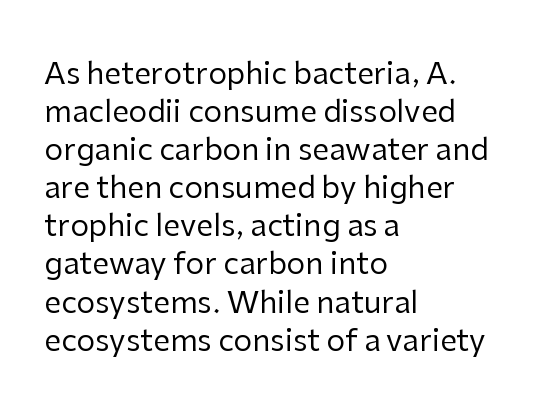
Q: Is the text bold? A: No.
Q: Is the text italic (slanted)? A: No, it is upright.
Q: Is the typeface a serif or a sans-serif typeface? A: Sans-serif.
Q: Is the text underlined? A: No.
Q: How is the paragraph aligned? A: Left-aligned.
Q: Is the spacing between letters normal or unusually wide? A: Normal.
Q: Is the spacing between lines tight, normal or loose? A: Normal.
Q: Width (condensed, normal, or wide)? A: Normal.
Q: Stroke contrast? A: Low.
Q: x-height? A: Medium.
Q: Monospaced? A: No.
